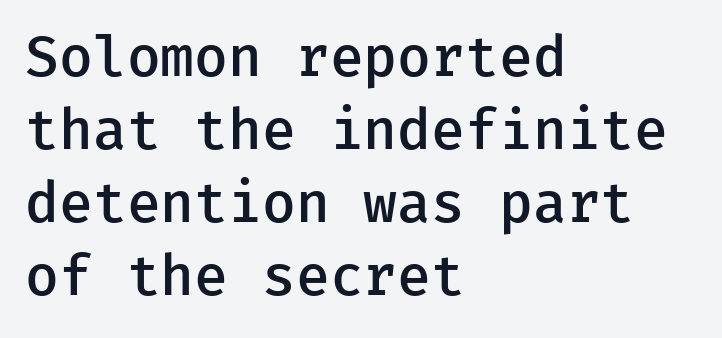
{"serif": "no", "italic": "no", "bold": "semi", "weight": "semibold", "width": "normal", "stroke_contrast": "low", "x_height": "medium", "monospaced": "yes", "underline": "no", "align": "left", "line_spacing": "normal", "line_spacing_ratio": 1.33, "letter_spacing": "normal", "letter_spacing_em": 0.0, "glyph_px": 55}
